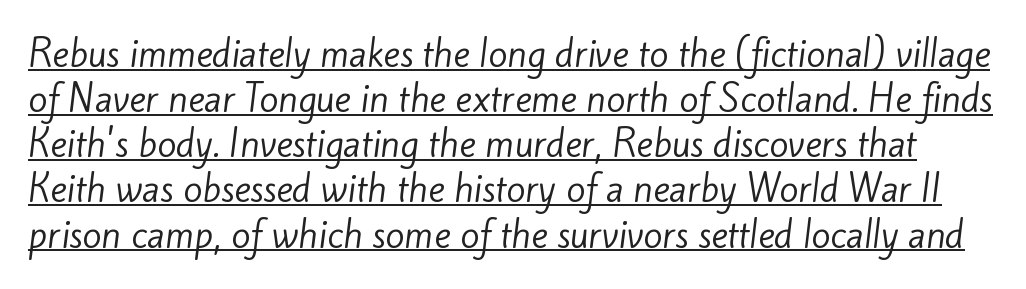
The image shows 35 px regular-weight sans-serif type; set normal line spacing (1.29x), normal letter spacing, underlined; low stroke contrast and a small x-height.
